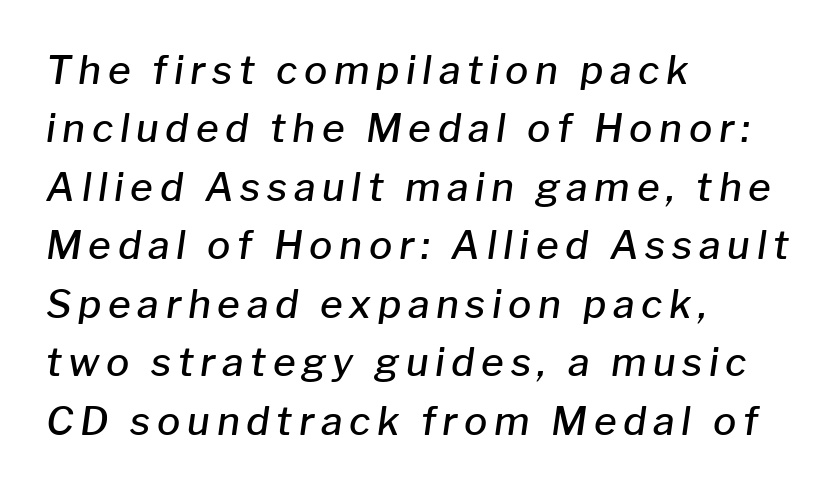
{"italic": "yes", "lean": "right", "slant_degrees": 8, "bold": "semi", "weight": "semibold", "width": "normal", "stroke_contrast": "low", "x_height": "medium", "monospaced": "no", "underline": "no", "align": "left", "line_spacing": "normal", "line_spacing_ratio": 1.5, "glyph_px": 39}
